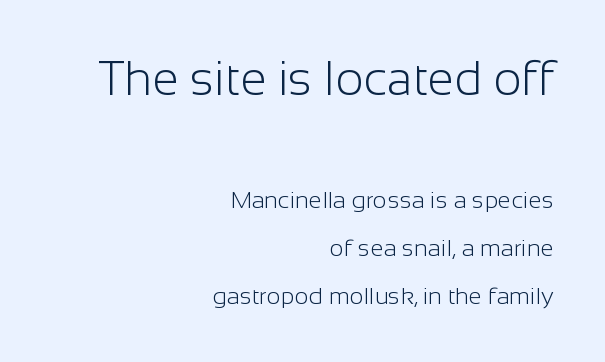
{"serif": "no", "italic": "no", "bold": "no", "weight": "light", "width": "normal", "stroke_contrast": "low", "x_height": "medium", "monospaced": "no", "underline": "no", "align": "right", "line_spacing": "loose", "line_spacing_ratio": 2.01, "letter_spacing": "normal", "letter_spacing_em": 0.0, "larger_block": "first", "size_ratio": 2.0, "glyph_px": 48}
